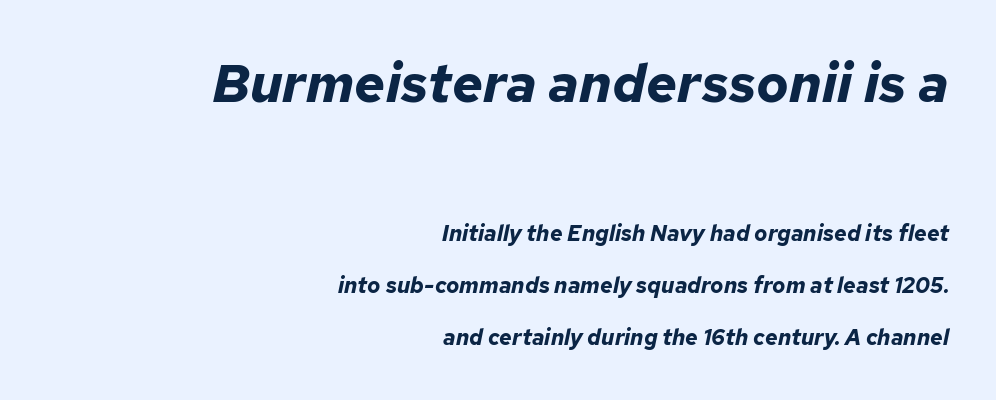
The tracking reads as untouched default to a designer's eye. The font's italic variant was chosen for this text. Vertical spacing — loose. Stroke thickness is high; the sample reads as a true bold. Here the designer chose a conventional face with non-uniform glyph widths.
